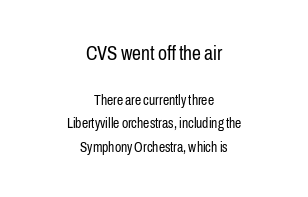
{"italic": "no", "bold": "no", "underline": "no", "align": "center", "line_spacing": "normal", "line_spacing_ratio": 1.68, "letter_spacing": "normal", "letter_spacing_em": 0.0, "larger_block": "first", "size_ratio": 1.43, "glyph_px": 20}
